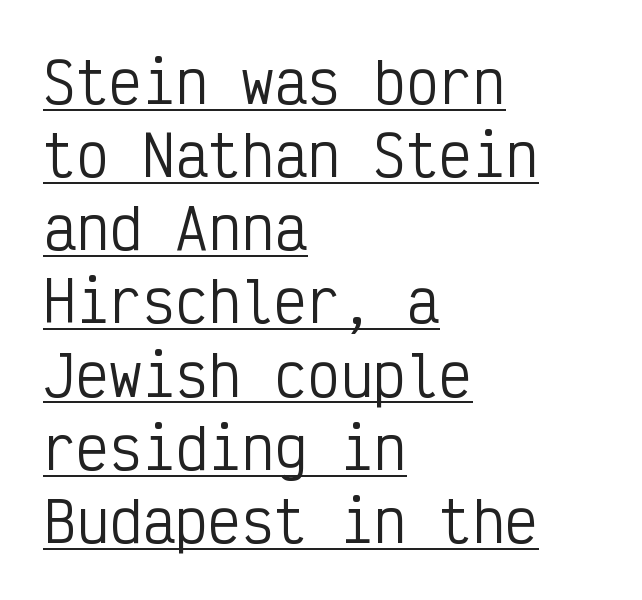
The image shows 55 px regular-weight, condensed sans-serif type, upright, monospaced; set left-aligned, normal line spacing (1.33x), normal letter spacing, underlined; low stroke contrast and a medium x-height.
